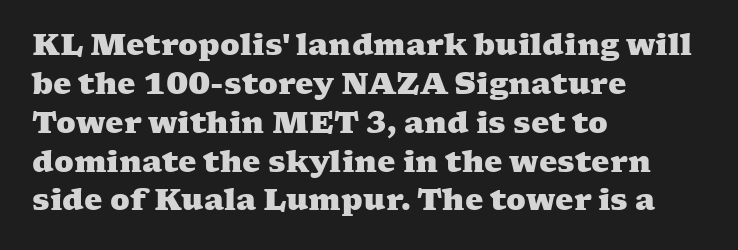
Q: Is the text bold? A: Yes.
Q: Is the typeface a serif or a sans-serif typeface? A: Serif.
Q: Is the text underlined? A: No.
Q: How is the paragraph aligned? A: Left-aligned.
Q: Is the spacing between letters normal or unusually wide? A: Normal.
Q: Is the spacing between lines tight, normal or loose? A: Normal.
Q: Width (condensed, normal, or wide)? A: Wide.
Q: Stroke contrast? A: Medium.
Q: x-height? A: Medium.
Q: Monospaced? A: No.
